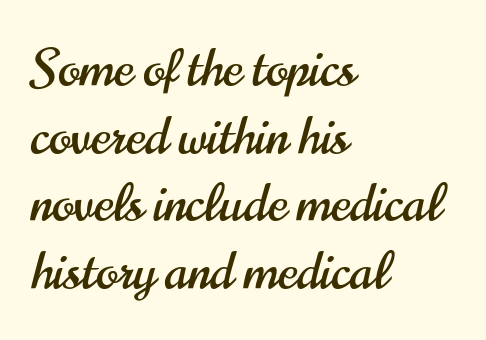
{"serif": "no", "width": "condensed", "stroke_contrast": "high", "x_height": "small", "monospaced": "no", "underline": "no", "align": "left", "line_spacing": "normal", "line_spacing_ratio": 1.3, "letter_spacing": "normal", "letter_spacing_em": 0.0, "glyph_px": 52}
